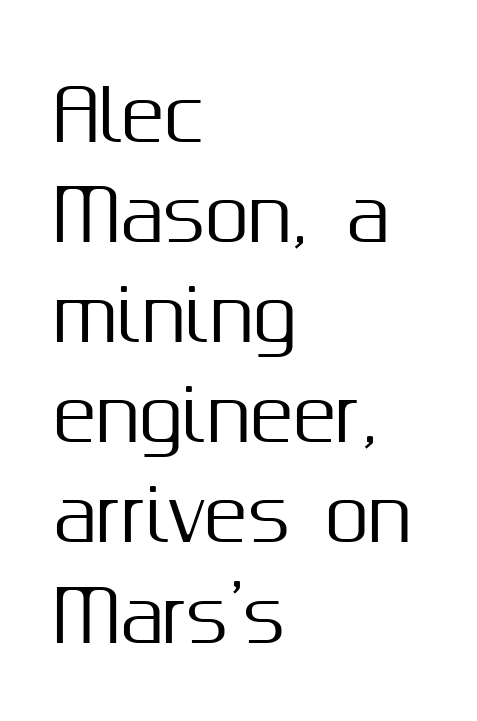
Q: Is the text italic (slanted)? A: No, it is upright.
Q: Is the typeface a serif or a sans-serif typeface? A: Sans-serif.
Q: Is the text underlined? A: No.
Q: How is the paragraph aligned? A: Left-aligned.
Q: Is the spacing between letters normal or unusually wide? A: Normal.
Q: Is the spacing between lines tight, normal or loose? A: Normal.
Q: Width (condensed, normal, or wide)? A: Normal.
Q: Stroke contrast? A: Medium.
Q: x-height? A: Medium.
Q: Monospaced? A: No.
